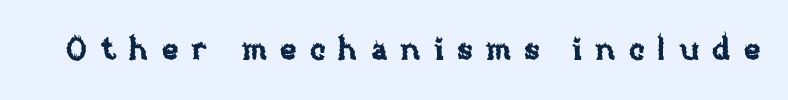
Quick note: underline off. Tall strokes in this sample are plumb rather than angled. Note the varied advance widths — an 'i' is clearly narrower than an 'm'. This sample uses expanded letter spacing, leaving extra air between glyphs.
